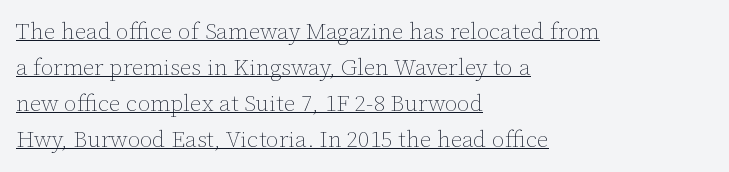
The image shows 23 px text type, upright; set left-aligned, normal line spacing (1.57x), normal letter spacing, underlined.
